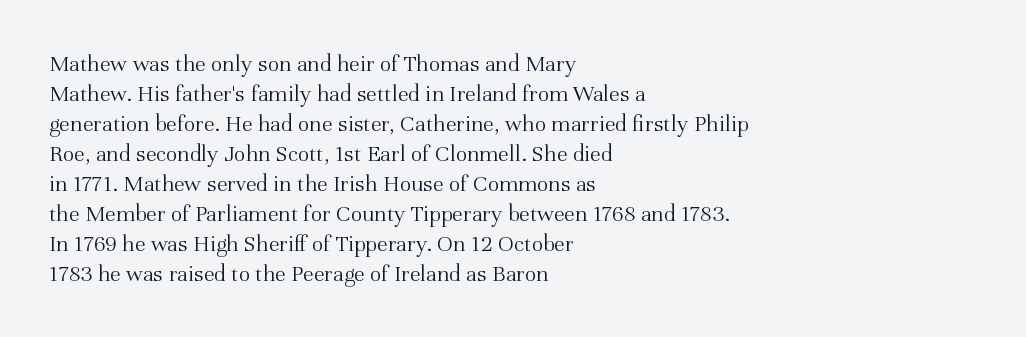
The image shows 24 px text type, upright; set left-aligned, normal line spacing (1.25x), normal letter spacing, not underlined.
